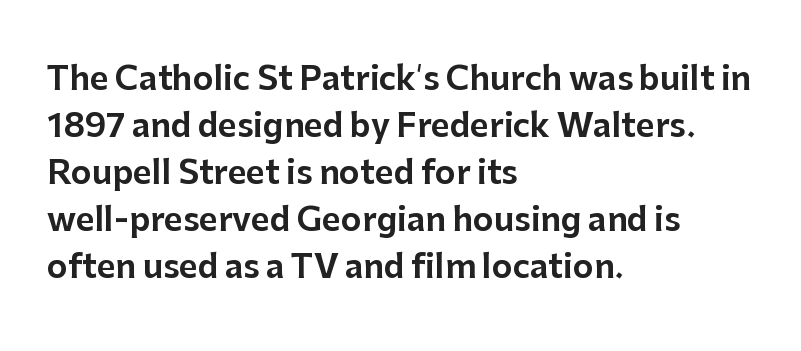
Q: Is the text italic (slanted)? A: No, it is upright.
Q: Is the typeface a serif or a sans-serif typeface? A: Sans-serif.
Q: Is the text underlined? A: No.
Q: How is the paragraph aligned? A: Left-aligned.
Q: Is the spacing between letters normal or unusually wide? A: Normal.
Q: Is the spacing between lines tight, normal or loose? A: Normal.
Q: Width (condensed, normal, or wide)? A: Normal.
Q: Stroke contrast? A: Low.
Q: x-height? A: Medium.
Q: Monospaced? A: No.
